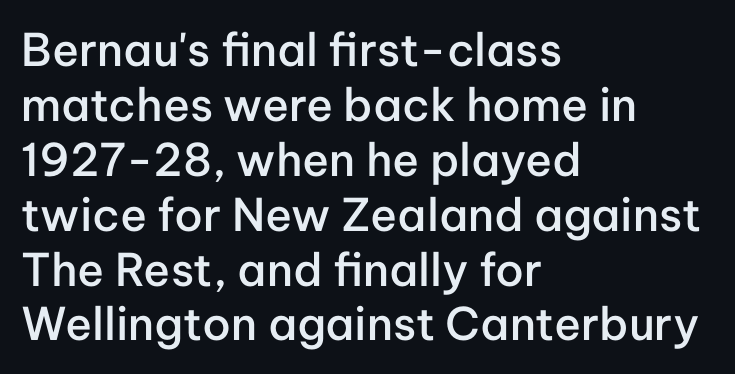
The lines in this sample share a left origin and differ only in where they stop. Letterform terminals end flat and unadorned throughout the passage. Every character sits straight up, as roman type does. These words are printed semibold, heavier than regular yet not bold. Check under the words: just untouched page.
